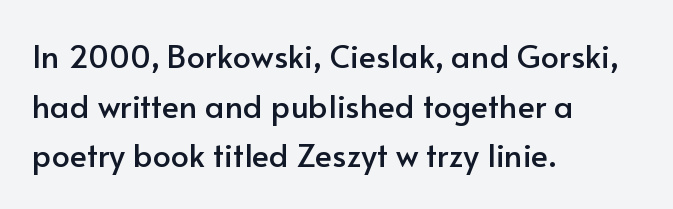
Compared with typical paragraphs, the rows here are spaced about the same. Is this a fixed-width face? No — the glyphs have proportional, varying widths. Has an underline been added? It has not. This sample uses a sans-serif face. Ascenders rise straight up at ninety degrees.
